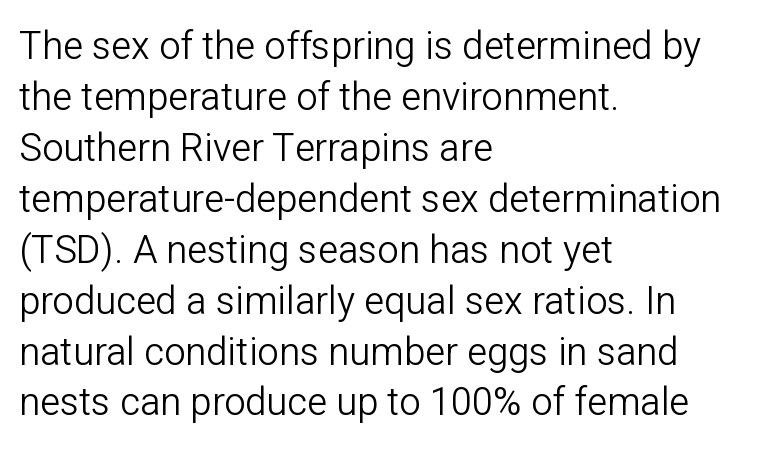
{"serif": "no", "italic": "no", "bold": "no", "weight": "light", "width": "normal", "stroke_contrast": "low", "x_height": "medium", "monospaced": "no", "underline": "no", "align": "left", "line_spacing": "normal", "line_spacing_ratio": 1.34, "letter_spacing": "normal", "letter_spacing_em": 0.0, "glyph_px": 38}
